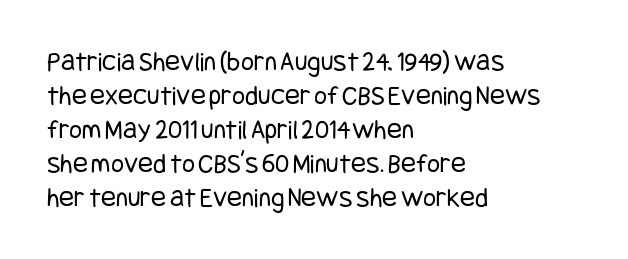
Q: Is the text bold? A: No.
Q: Is the text italic (slanted)? A: No, it is upright.
Q: Is the typeface a serif or a sans-serif typeface? A: Sans-serif.
Q: Is the text underlined? A: No.
Q: How is the paragraph aligned? A: Left-aligned.
Q: Is the spacing between letters normal or unusually wide? A: Normal.
Q: Width (condensed, normal, or wide)? A: Condensed.
Q: Stroke contrast? A: Low.
Q: x-height? A: Large.
